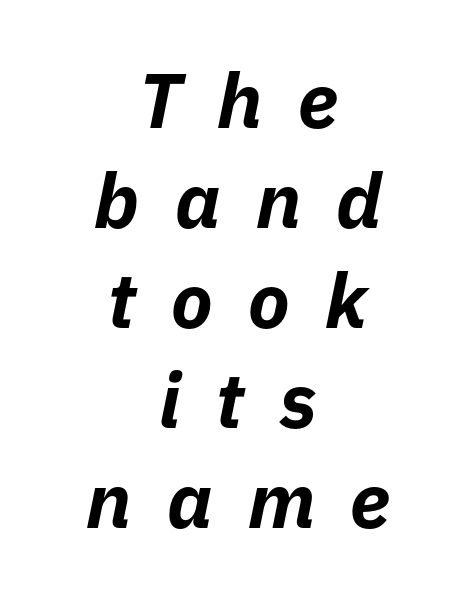
{"italic": "yes", "lean": "right", "slant_degrees": 11, "bold": "yes", "weight": "bold", "width": "normal", "stroke_contrast": "low", "x_height": "medium", "monospaced": "no", "underline": "no", "align": "center", "line_spacing": "normal", "line_spacing_ratio": 1.3, "letter_spacing": "wide", "letter_spacing_em": 0.46, "glyph_px": 77}
